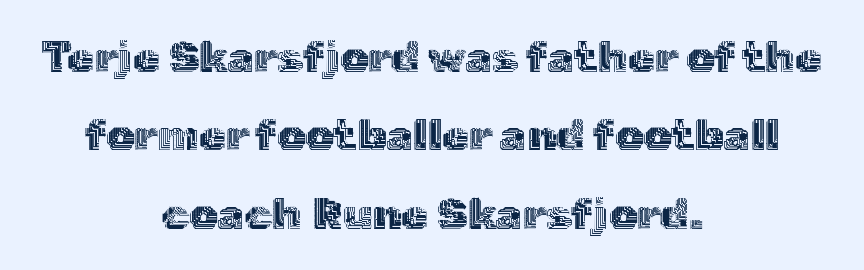
The image shows 44 px text type, upright; set centered, line spacing 1.78x, normal letter spacing, not underlined; a medium x-height.
